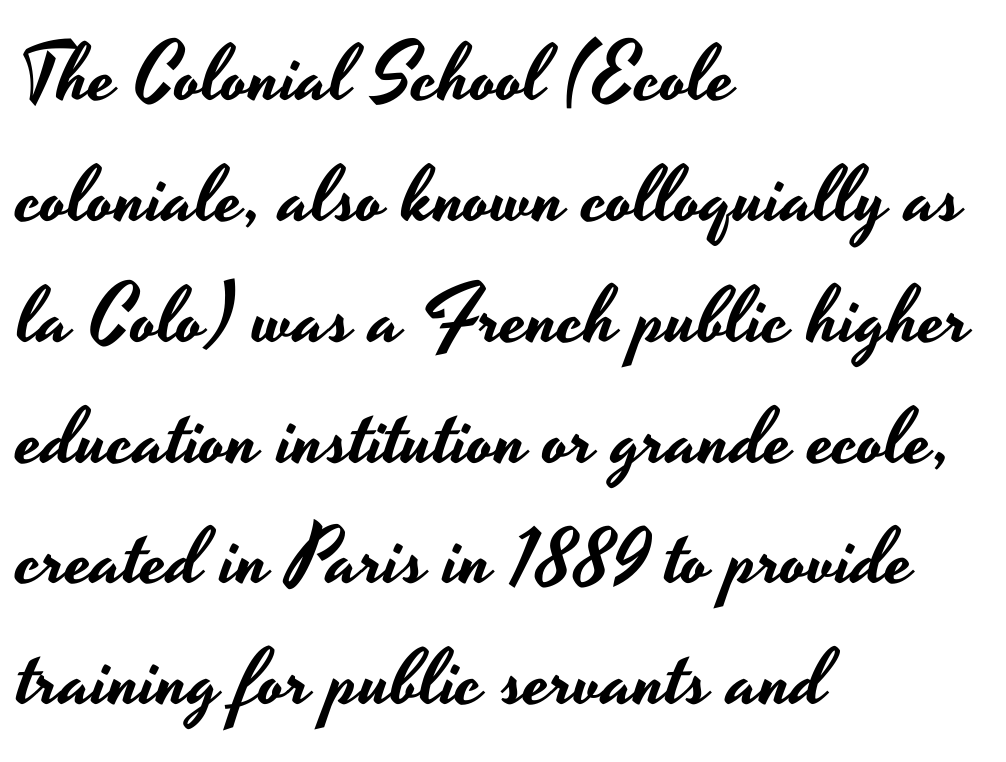
{"serif": "no", "width": "wide", "stroke_contrast": "low", "x_height": "small", "monospaced": "no", "underline": "no", "align": "left", "line_spacing": "normal", "line_spacing_ratio": 1.53, "letter_spacing": "normal", "letter_spacing_em": 0.0, "glyph_px": 79}
